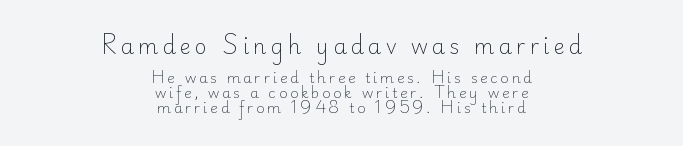
Q: Is the text bold? A: No.
Q: Is the text italic (slanted)? A: No, it is upright.
Q: Is the text underlined? A: No.
Q: How is the paragraph aligned? A: Centered.
Q: Is the spacing between letters normal or unusually wide? A: Unusually wide.
Q: Is the spacing between lines tight, normal or loose? A: Tight.
Q: Which block of text is set in a larger size, the first (top) or the second (bottom)? A: The first (top) one.
